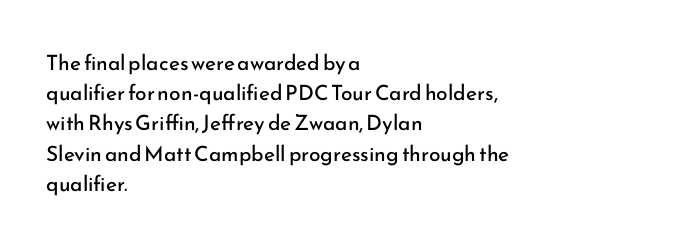
{"italic": "no", "bold": "no", "underline": "no", "align": "left", "line_spacing": "normal", "line_spacing_ratio": 1.44, "letter_spacing": "normal", "letter_spacing_em": 0.0, "glyph_px": 21}
